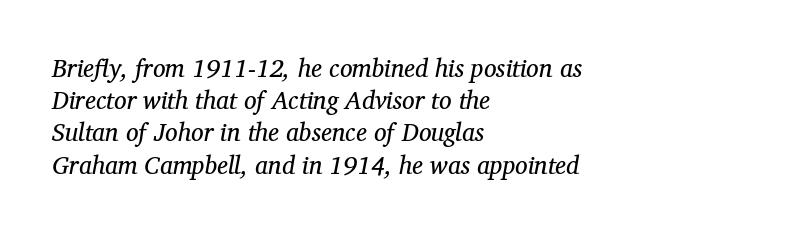
The image shows 25 px text type, italic (leaning right); set left-aligned, normal line spacing (1.29x), normal letter spacing, not underlined.
